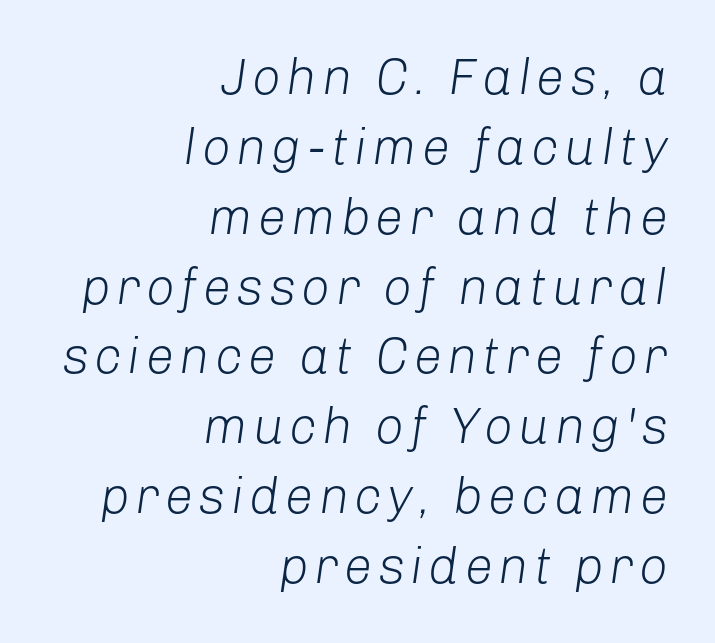
The image shows 51 px light type, italic (leaning right); set right-aligned, normal line spacing (1.37x), not underlined; low stroke contrast and a medium x-height.
